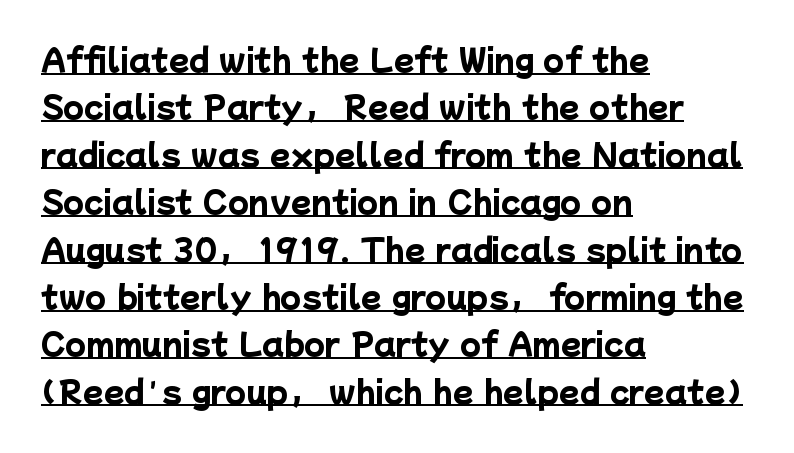
{"serif": "no", "bold": "yes", "weight": "heavy", "width": "normal", "stroke_contrast": "low", "x_height": "medium", "monospaced": "no", "underline": "yes", "align": "left", "line_spacing": "normal", "line_spacing_ratio": 1.58, "letter_spacing": "normal", "letter_spacing_em": 0.0, "glyph_px": 30}
